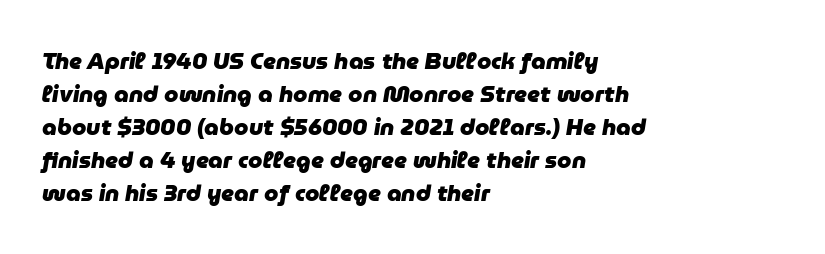
Interline gaps are of average width in this sample. Does extra space separate the letters? No, they use regular spacing. A full-strength bold gives these letters their thick strokes. Descender tails drop into unmarked territory. Teacher's note: observe the even left margin — that is flush-left alignment.
